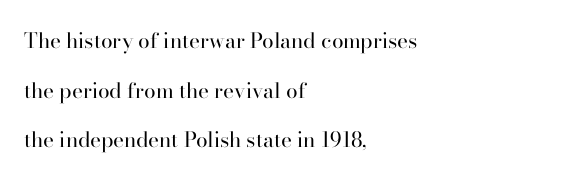
Q: Is the text bold? A: No.
Q: Is the text italic (slanted)? A: No, it is upright.
Q: Is the text underlined? A: No.
Q: How is the paragraph aligned? A: Left-aligned.
Q: Is the spacing between letters normal or unusually wide? A: Normal.
Q: Is the spacing between lines tight, normal or loose? A: Loose.
